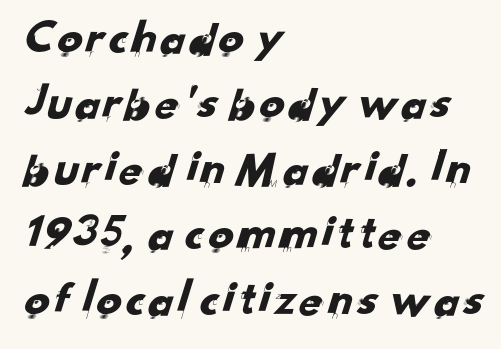
Proportional: the letters do not fall into vertical columns. Notice how descenders clear the ascenders below comfortably — that's standard leading. Classification — sans serif. Typeset ragged right — the left edge is the straight one. These lines keep a tight, regular rhythm from letter to letter. Beneath every word, the page is bare.
